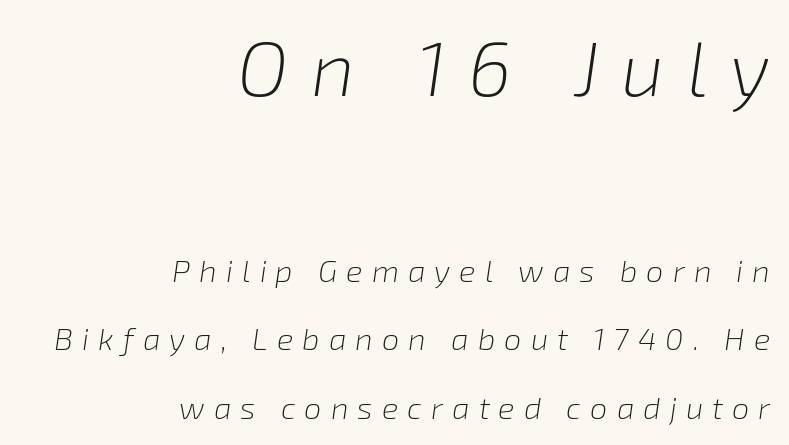
The image shows 77 px light type, italic (leaning right); set right-aligned, loose line spacing (2.21x), unusually wide letter spacing (+0.29 em), not underlined; the first (top) block is 2.48x larger; low stroke contrast and a medium x-height.
